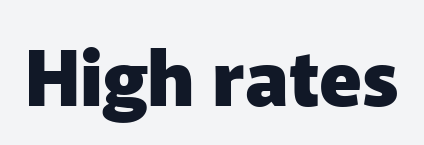
Do the letters lean? They stand straight. Serifs: no, the terminals of the letterforms are clean. The words here are not underlined. The glyphs have the mass of a bold cut. Varying glyph widths throughout — classic text-font behaviour. Observe the ordinary spacing: letters are neighbours, not strangers.
